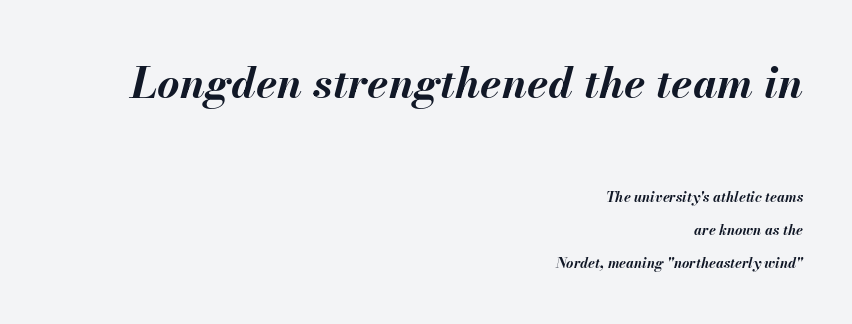
A typesetter would mark this as italic. The glyphs are unaccompanied by any horizontal stroke below them. Caption: upper text group enlarged, lower text group reduced. Look at the tracking — it's just the regular setting, nothing added. A student would call this right alignment; a typographer would say flush right, rag left. I'd describe the lettering as bold — thick and assertive.
